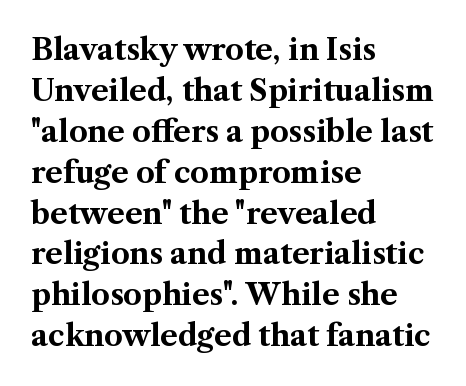
{"serif": "yes", "italic": "no", "bold": "yes", "weight": "bold", "width": "normal", "stroke_contrast": "medium", "x_height": "medium", "monospaced": "no", "underline": "no", "align": "left", "line_spacing": "normal", "line_spacing_ratio": 1.41, "letter_spacing": "normal", "letter_spacing_em": 0.0, "glyph_px": 29}
